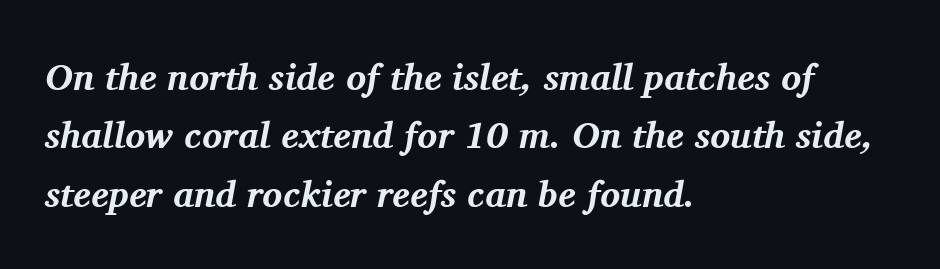
Q: Is the text bold? A: Yes.
Q: Is the text italic (slanted)? A: Yes, it leans right by about 11 degrees.
Q: Is the typeface a serif or a sans-serif typeface? A: Serif.
Q: Is the text underlined? A: No.
Q: How is the paragraph aligned? A: Left-aligned.
Q: Is the spacing between letters normal or unusually wide? A: Normal.
Q: Is the spacing between lines tight, normal or loose? A: Normal.
Q: Width (condensed, normal, or wide)? A: Normal.
Q: Stroke contrast? A: Medium.
Q: x-height? A: Medium.
Q: Monospaced? A: No.
